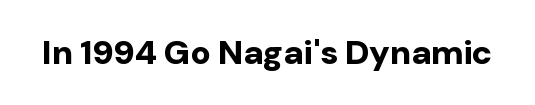
Q: Is the text bold? A: Yes.
Q: Is the text italic (slanted)? A: No, it is upright.
Q: Is the typeface a serif or a sans-serif typeface? A: Sans-serif.
Q: Is the text underlined? A: No.
Q: Is the spacing between letters normal or unusually wide? A: Normal.
Q: Width (condensed, normal, or wide)? A: Normal.
Q: Stroke contrast? A: Low.
Q: x-height? A: Medium.
Q: Monospaced? A: No.
